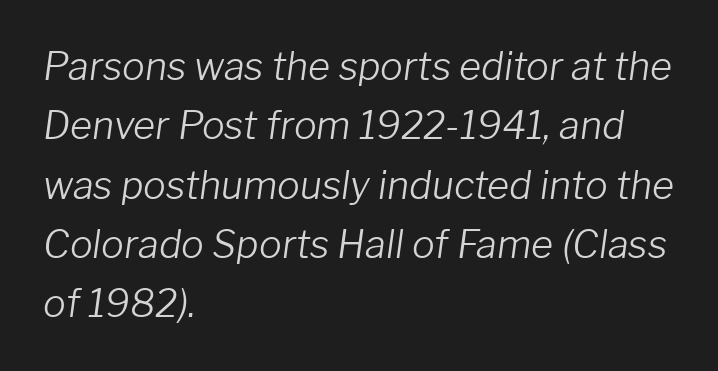
The face used here has a pronounced slope to its letters. Varying glyph widths throughout — classic text-font behaviour. In terms of leading, this rendering sits right in the middle. In terms of letterspacing, this is plain default setting. Quick note: underline off.
